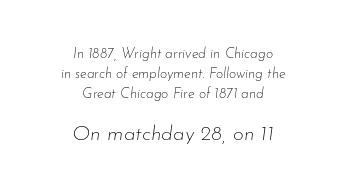
The image shows 21 px text type, italic (leaning right); set centered, normal line spacing (1.43x), normal letter spacing, not underlined; the second (bottom) block is 1.5x larger.
